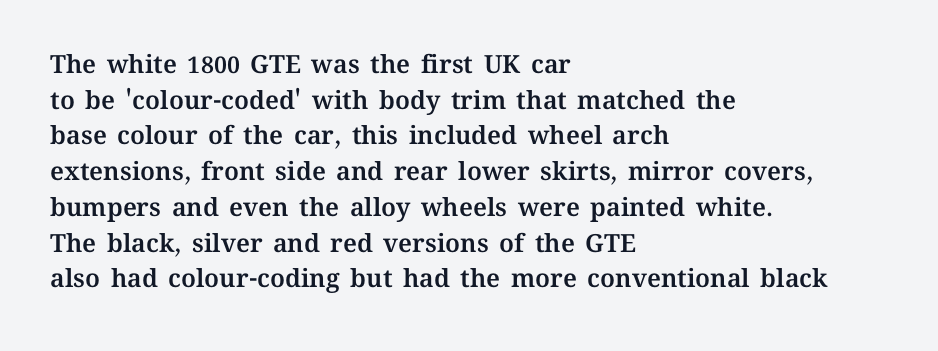
Q: Is the text italic (slanted)? A: No, it is upright.
Q: Is the text underlined? A: No.
Q: How is the paragraph aligned? A: Left-aligned.
Q: Is the spacing between letters normal or unusually wide? A: Normal.
Q: Is the spacing between lines tight, normal or loose? A: Normal.
